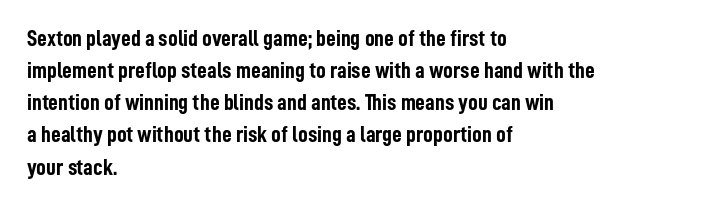
Heavy-handed strokes throughout: this text is bold. Ordinary non-slanted type is in use. The text block is weighted toward the left margin, trailing off unevenly rightward. Students, observe: this is what conventionally led text looks like. Students, note that the glyphs here touch the page at normal intervals. The words here are not underlined.
